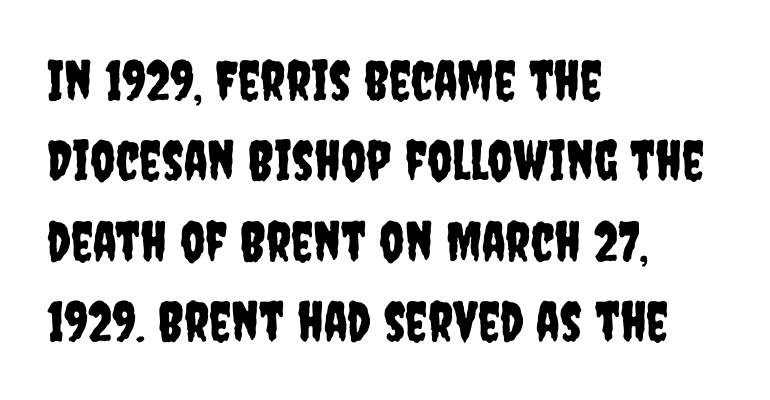
{"serif": "no", "italic": "no", "width": "condensed", "stroke_contrast": "low", "x_height": "large", "monospaced": "no", "underline": "no", "align": "left", "line_spacing": "normal", "line_spacing_ratio": 1.46, "letter_spacing": "normal", "letter_spacing_em": 0.0, "glyph_px": 55}
